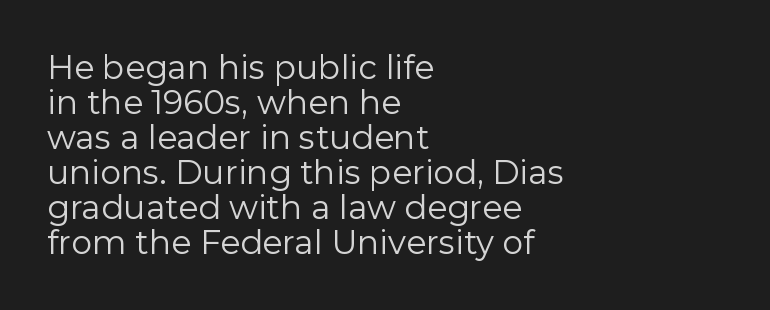
The image shows 33 px regular-weight sans-serif type, upright; set left-aligned, tight line spacing (1.06x), normal letter spacing, not underlined; low stroke contrast and a medium x-height.
